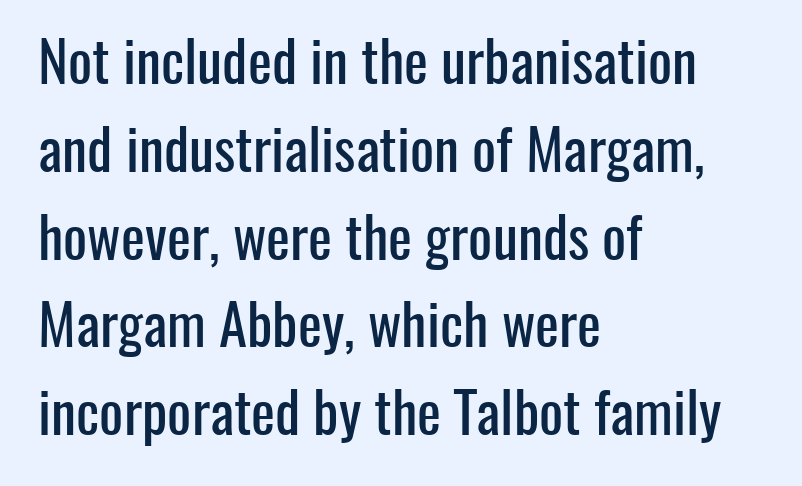
Q: Is the text italic (slanted)? A: No, it is upright.
Q: Is the typeface a serif or a sans-serif typeface? A: Sans-serif.
Q: Is the text underlined? A: No.
Q: How is the paragraph aligned? A: Left-aligned.
Q: Is the spacing between letters normal or unusually wide? A: Normal.
Q: Is the spacing between lines tight, normal or loose? A: Normal.
Q: Width (condensed, normal, or wide)? A: Condensed.
Q: Stroke contrast? A: Low.
Q: x-height? A: Medium.
Q: Monospaced? A: No.
